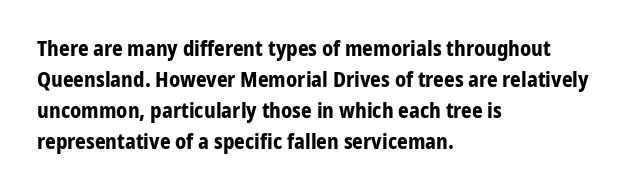
The image shows 21 px bold type, upright; set left-aligned, normal line spacing (1.47x), normal letter spacing, not underlined.
